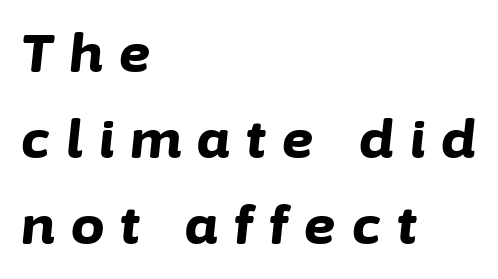
The image shows 53 px bold type, italic (leaning right); set left-aligned, normal line spacing (1.62x), unusually wide letter spacing (+0.31 em), not underlined; low stroke contrast and a medium x-height.
